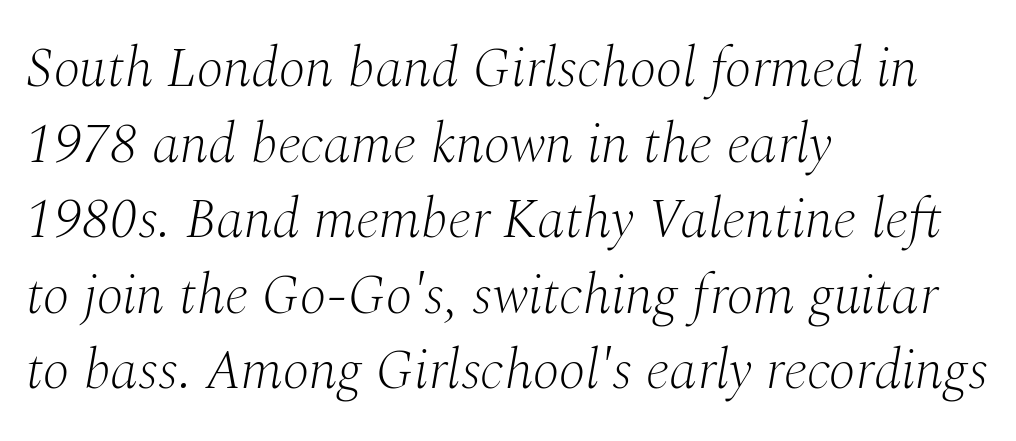
{"serif": "yes", "italic": "yes", "lean": "right", "slant_degrees": 10, "bold": "no", "weight": "light", "width": "normal", "stroke_contrast": "medium", "x_height": "medium", "monospaced": "no", "underline": "no", "align": "left", "line_spacing": "normal", "line_spacing_ratio": 1.35, "letter_spacing": "normal", "letter_spacing_em": 0.0, "glyph_px": 56}
